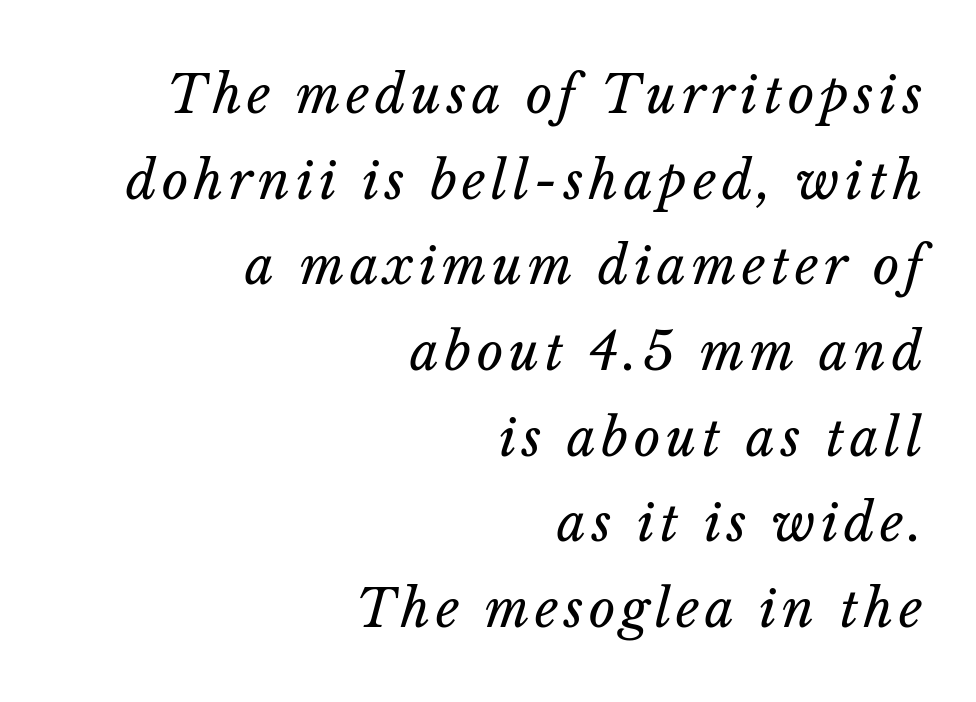
{"italic": "yes", "lean": "right", "slant_degrees": 14, "bold": "no", "weight": "regular", "width": "normal", "stroke_contrast": "low", "x_height": "medium", "monospaced": "no", "underline": "no", "align": "right", "line_spacing": "normal", "line_spacing_ratio": 1.68, "glyph_px": 51}
